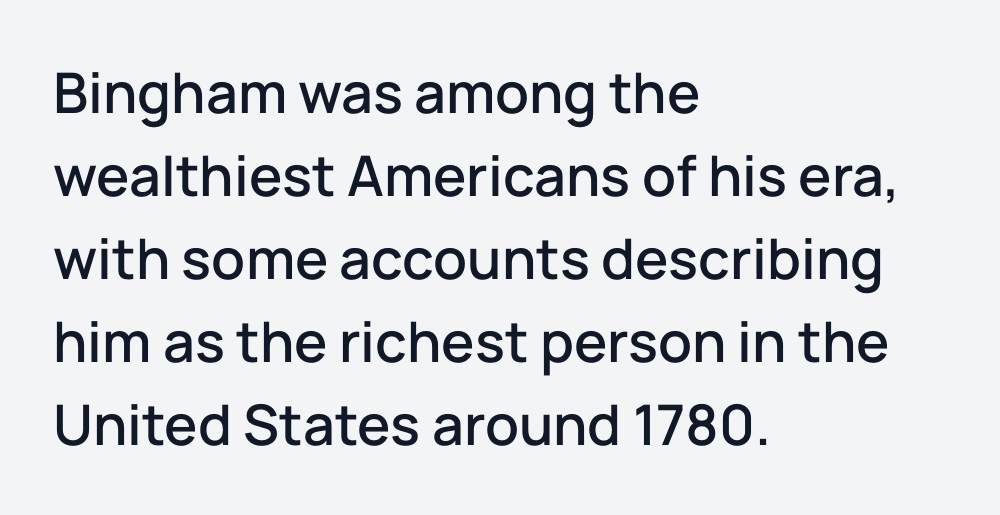
The baseline area is clear. Standard letterfit; no display-style spreading of the glyphs. In terms of letterform style, serifs are entirely absent. The line-height multiplier appears to be the usual default. Italic: no, the glyphs are upright roman.
